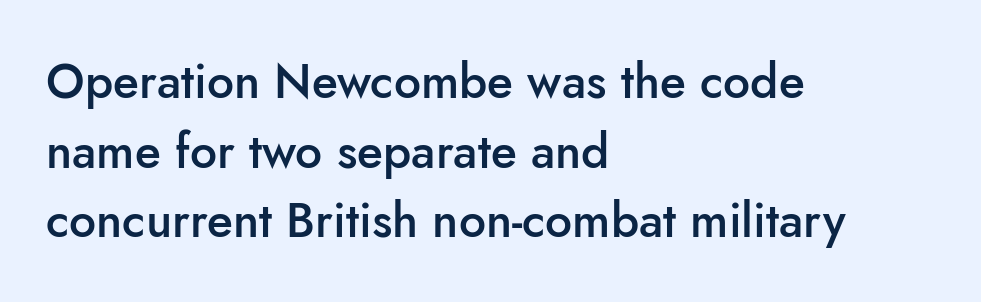
Is this a fixed-width face? No — the glyphs have proportional, varying widths. The characters display no serif detailing; their extremities are plain. Vertical strokes here are truly vertical. Layout note: lines flush left.
